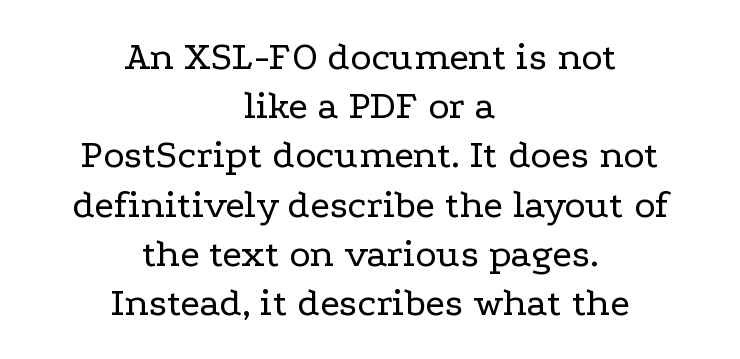
{"serif": "yes", "italic": "no", "bold": "no", "weight": "regular", "width": "wide", "stroke_contrast": "low", "x_height": "medium", "monospaced": "no", "underline": "no", "align": "center", "line_spacing_ratio": 1.23, "letter_spacing": "normal", "letter_spacing_em": 0.0, "glyph_px": 40}
